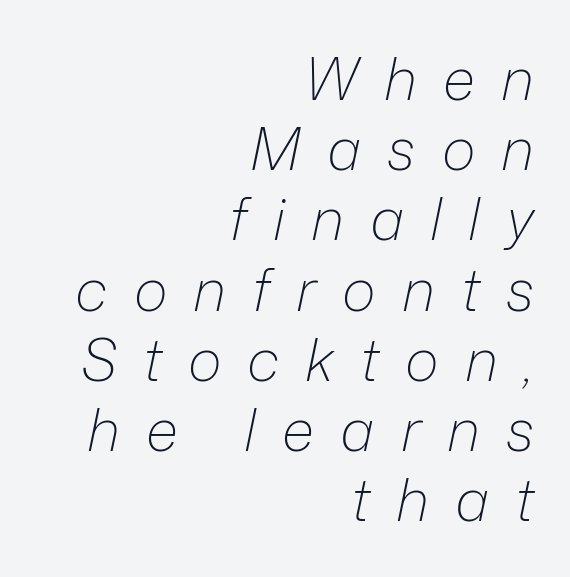
The image shows 58 px light type, italic (leaning right); set right-aligned, line spacing 1.21x, unusually wide letter spacing (+0.45 em), not underlined; low stroke contrast and a medium x-height.
